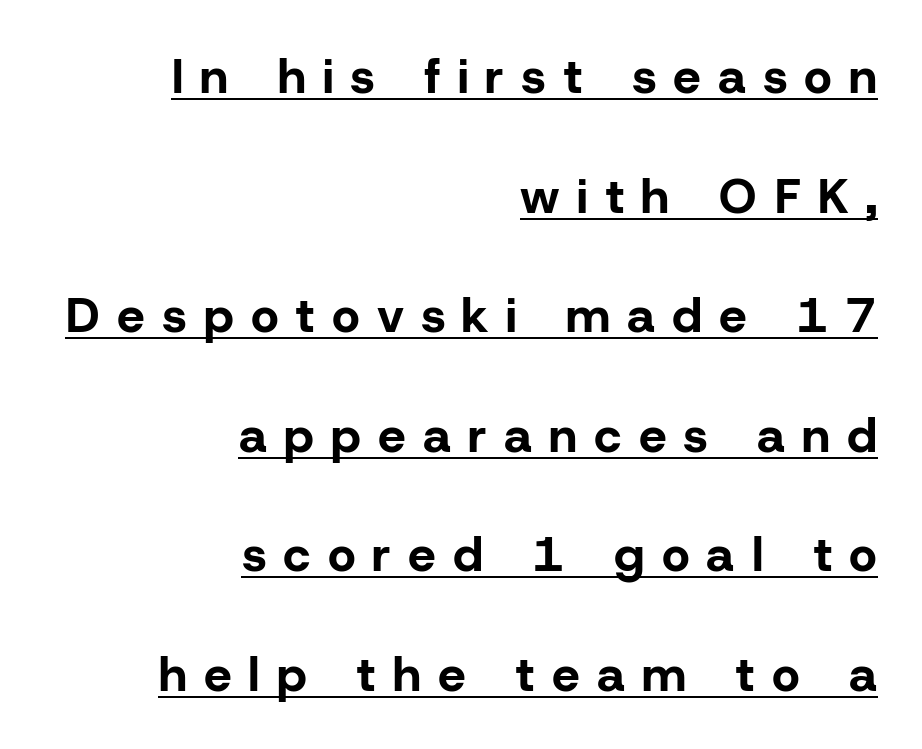
{"serif": "no", "italic": "no", "bold": "yes", "weight": "bold", "width": "normal", "stroke_contrast": "low", "x_height": "medium", "monospaced": "no", "underline": "yes", "align": "right", "line_spacing": "loose", "line_spacing_ratio": 2.44, "letter_spacing": "wide", "letter_spacing_em": 0.35, "glyph_px": 49}
